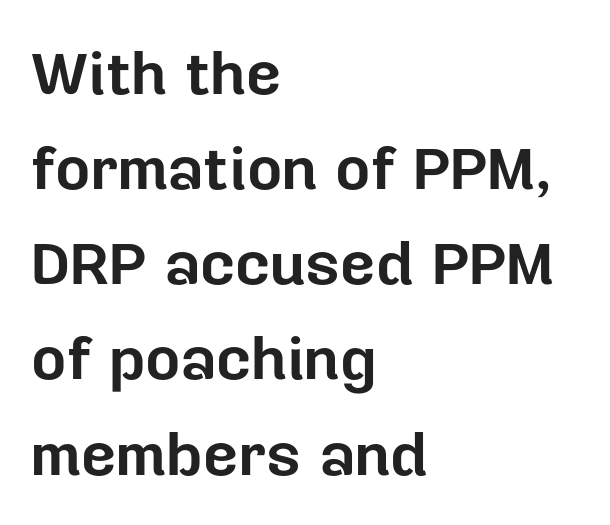
The face used here is proportionally spaced, like ordinary book or web type. How would I describe the line gaps? Plain and ordinary. Short note: letters normally spaced. These lines are composed in type without serifs. Designer's note — italics off, roman on.
